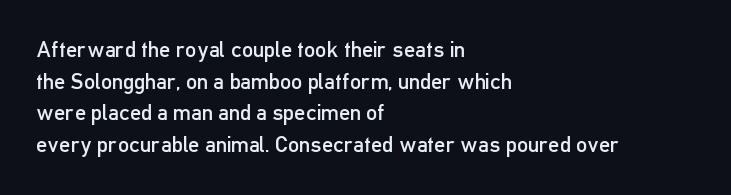
Ordinary non-slanted type is in use. Whoever set this chose a conventional vertical rhythm. Nothing unusual about the tracking: characters are spaced as the font intends. Every row of glyphs begins at an identical x-position on the left.
